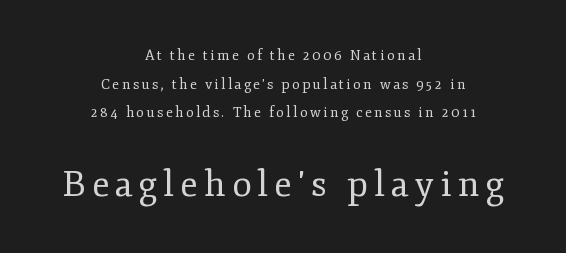
{"serif": "yes", "italic": "no", "bold": "no", "weight": "regular", "width": "normal", "stroke_contrast": "low", "x_height": "small", "monospaced": "no", "underline": "no", "align": "center", "line_spacing": "loose", "line_spacing_ratio": 2.05, "larger_block": "second", "size_ratio": 2.57, "glyph_px": 36}
